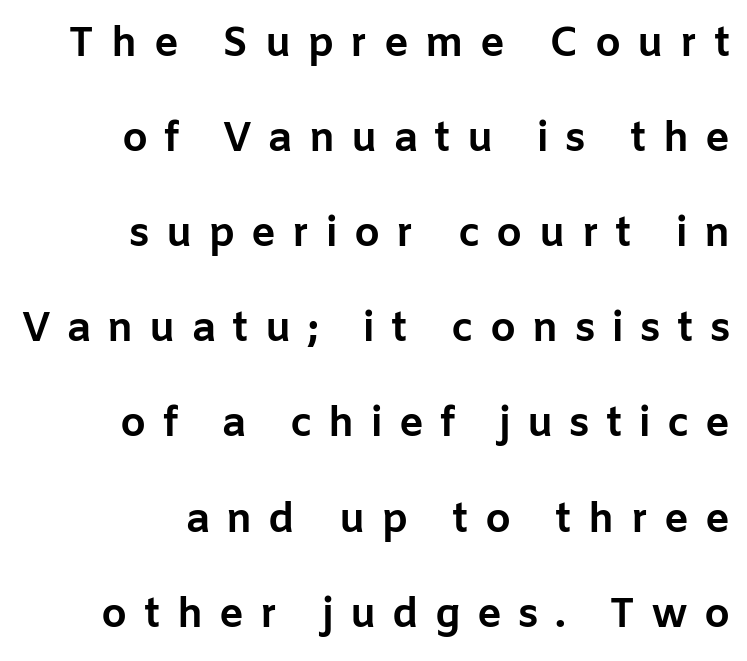
Ordinary non-slanted type is in use. Is this a fixed-width face? No — the glyphs have proportional, varying widths. In terms of letterspacing, this is a distinctly airy, spread setting. These words are printed bold, with thick strokes throughout. The text was rendered using a sans face with plain stroke endings. Quick note: underline off.
